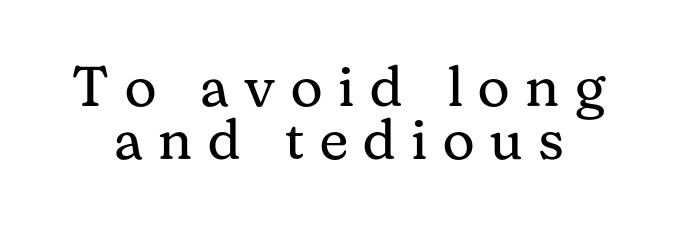
The image shows 56 px regular-weight serif type, upright; set tight line spacing (0.95x), unusually wide letter spacing (+0.28 em), not underlined; medium stroke contrast and a medium x-height.
